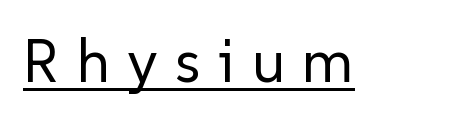
The image shows 60 px regular-weight sans-serif type, upright; set unusually wide letter spacing (+0.29 em), underlined; low stroke contrast and a medium x-height.
